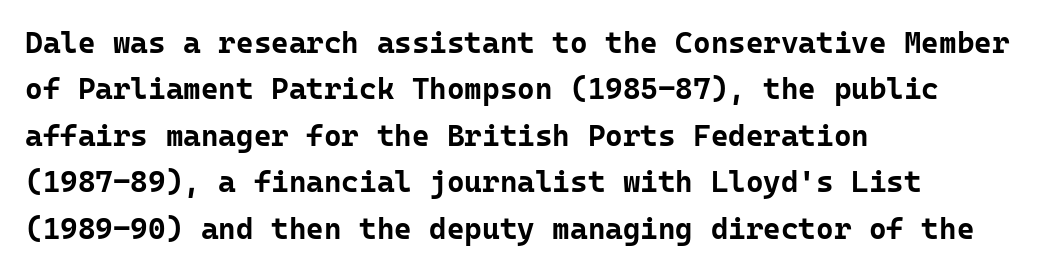
Casual observation: everything's shoved over to the left. This sample uses an upright cut, with every glyph sitting square on the baseline. Nobody drew a line under any word here. Type style note: lacks serifs.
